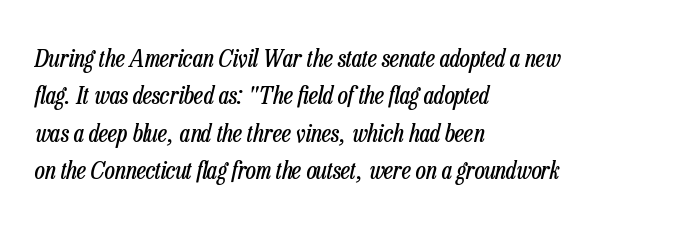
{"italic": "yes", "lean": "right", "slant_degrees": 13, "bold": "no", "underline": "no", "align": "left", "line_spacing": "normal", "line_spacing_ratio": 1.5, "letter_spacing": "normal", "letter_spacing_em": 0.0, "glyph_px": 25}
